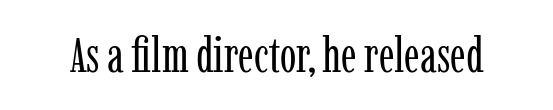
Weight class: somewhere from thin through regular. Every character sits straight up, as roman type does. The letters advance in unequal steps, a hallmark of proportional type. The type family on display is of the serif kind. Underlining? Definitely not there. The passage shown has conventional tracking throughout.
